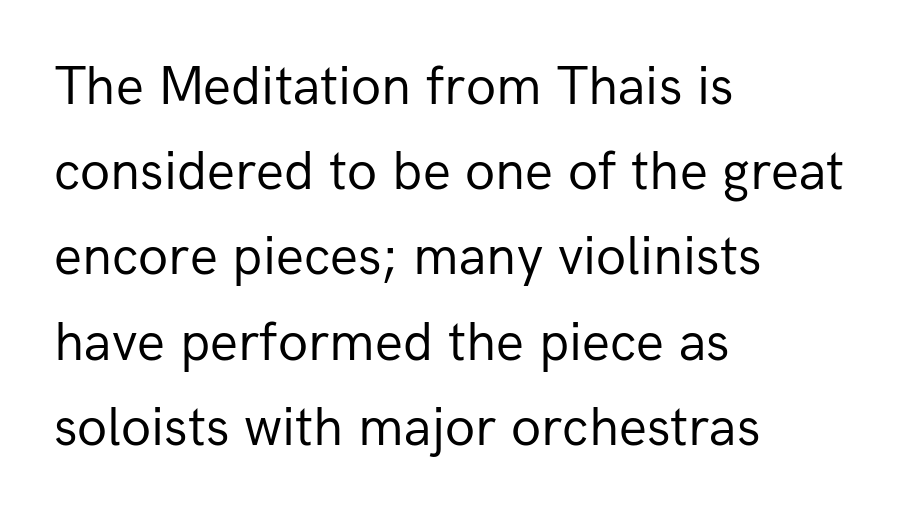
The image shows 55 px regular-weight sans-serif type, upright; set left-aligned, normal line spacing (1.55x), normal letter spacing, not underlined; low stroke contrast and a medium x-height.
